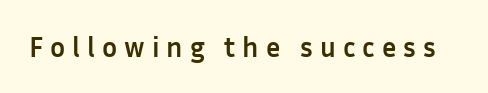
The image shows 28 px semibold sans-serif type, upright; set unusually wide letter spacing (+0.25 em), not underlined; low stroke contrast and a medium x-height.
